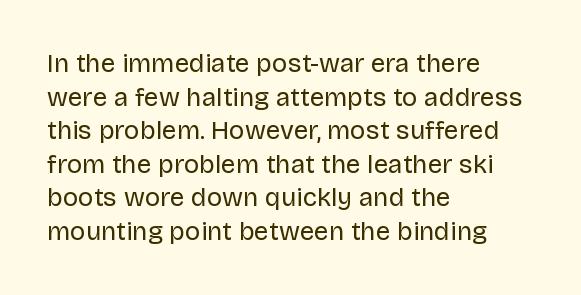
The image shows 26 px text type, upright; set left-aligned, normal line spacing (1.29x), normal letter spacing, not underlined.
